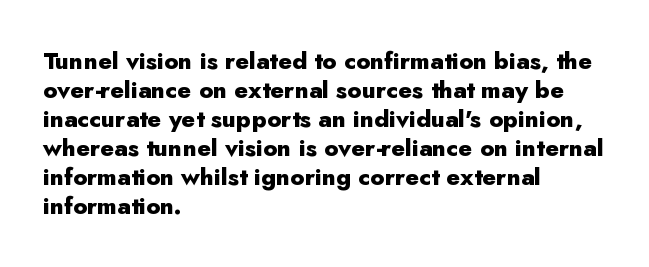
{"italic": "no", "bold": "yes", "underline": "no", "align": "left", "line_spacing_ratio": 1.21, "letter_spacing": "normal", "letter_spacing_em": 0.0, "glyph_px": 24}
